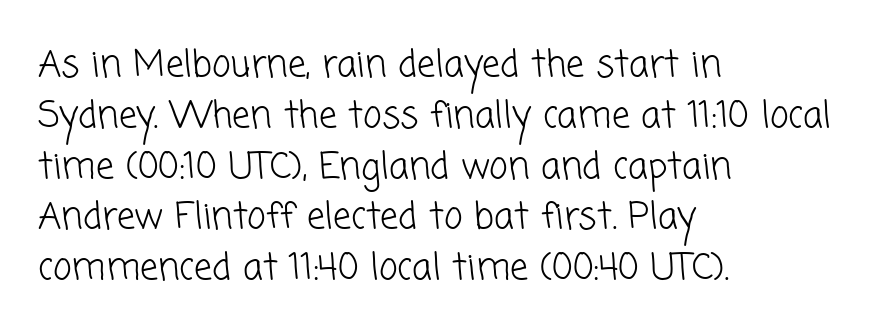
The image shows 36 px light sans-serif type; set left-aligned, normal line spacing (1.41x), normal letter spacing, not underlined; low stroke contrast and a medium x-height.
